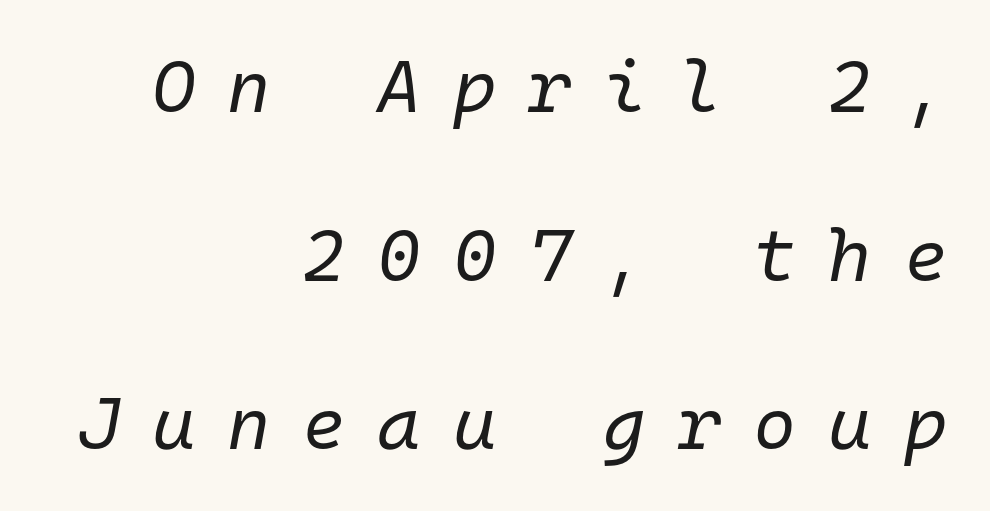
{"italic": "yes", "lean": "right", "slant_degrees": 10, "bold": "no", "weight": "regular", "width": "normal", "stroke_contrast": "low", "x_height": "medium", "monospaced": "yes", "underline": "no", "align": "right", "line_spacing": "loose", "line_spacing_ratio": 2.28, "letter_spacing": "wide", "letter_spacing_em": 0.43, "glyph_px": 74}
